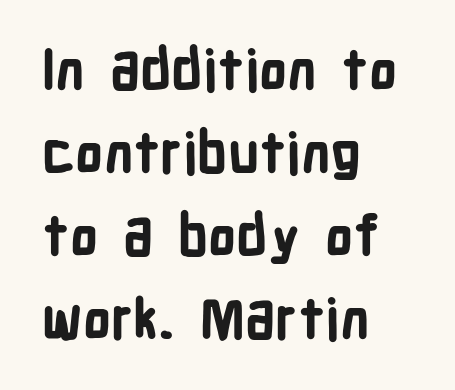
{"serif": "no", "italic": "no", "bold": "yes", "weight": "bold", "width": "condensed", "stroke_contrast": "low", "x_height": "medium", "monospaced": "no", "underline": "no", "align": "left", "line_spacing": "normal", "line_spacing_ratio": 1.48, "letter_spacing": "normal", "letter_spacing_em": 0.0, "glyph_px": 56}
